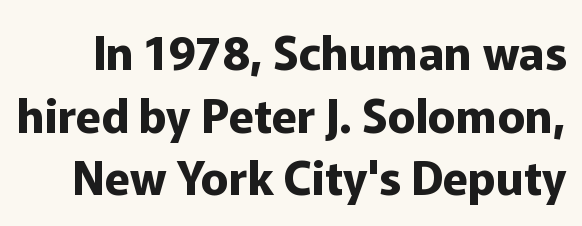
The line-height multiplier appears to be the usual default. Notice how thick the strokes are: this is what a full bold looks like. Italic? Not at all — the glyphs are vertical. No extra tracking has been applied to these lines. Spacing verdict: proportional, widths tailored to each character.
